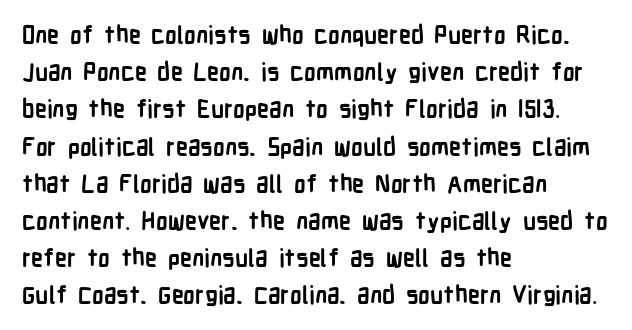
The passage shown has conventional tracking throughout. Underline: absent. The lines in this sample share a left origin and differ only in where they stop. These lines carry a lot of weight — the face is fully bold. Leading: standard. Characters remain perfectly vertical along every line.
